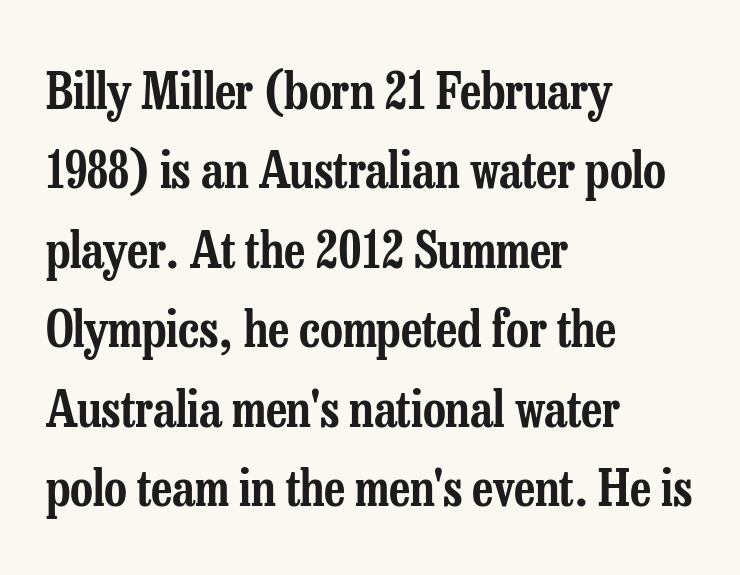
Look at the bottom of the vertical strokes: they flare into serifs here. Standard letterfit; no display-style spreading of the glyphs. Spacing verdict: proportional, widths tailored to each character. Rows of type keep a routine distance in the vertical direction. Descender tails drop into unmarked territory. These lines are set flush left with a ragged right edge.
